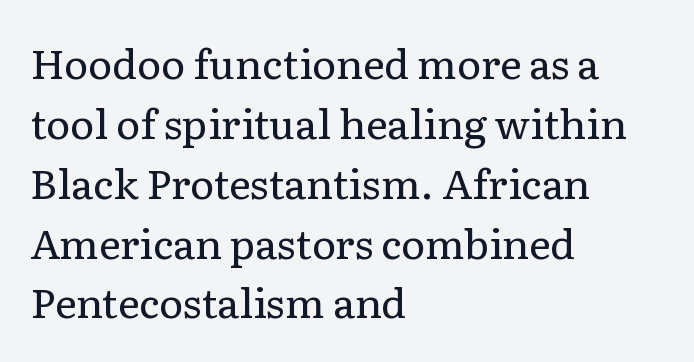
The image shows 41 px regular-weight serif type, upright; set left-aligned, normal line spacing (1.46x), normal letter spacing, not underlined; low stroke contrast and a medium x-height.
